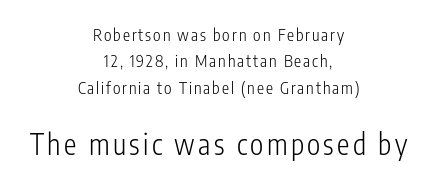
No extra ink here — the face is not bold. The letters in the lower block stand taller than those in the block above. Varying glyph widths throughout — classic text-font behaviour. Rule under the text: the space is simply empty. The font's upright variant was chosen for this text. The face used here is a sans, in the tradition of grotesques and geometrics.
